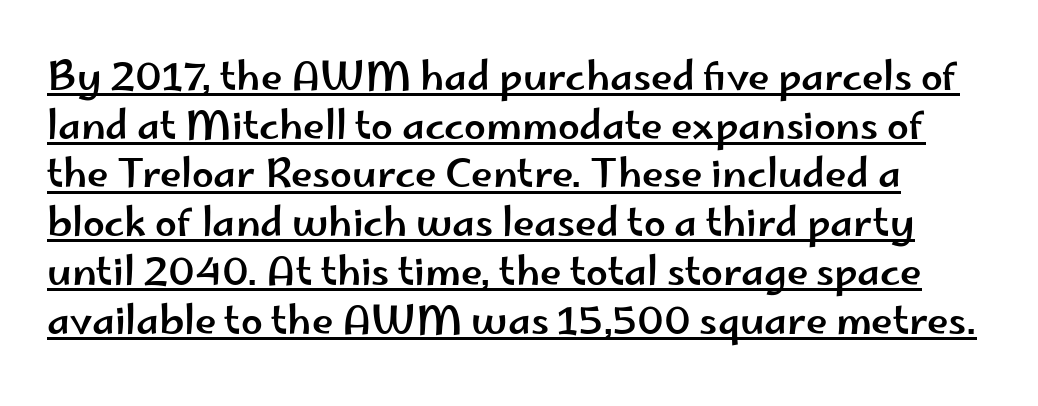
Unlike italic type, these characters show no tilt at all. Each letter keeps its own natural width here, so spacing adapts to shape. Rows of type keep a routine distance in the vertical direction. Caption: lettering with a line underneath.
